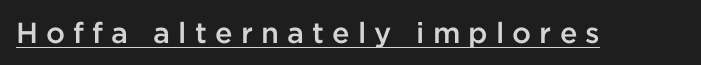
Letter spacing: wide. This is sans-serif lettering, the kind often seen on screens and signage. Descenders here cross a horizontal rule under the line. The typography opts for an upright posture over an oblique one. Typographic density is moderately raised because the face is semibold.
